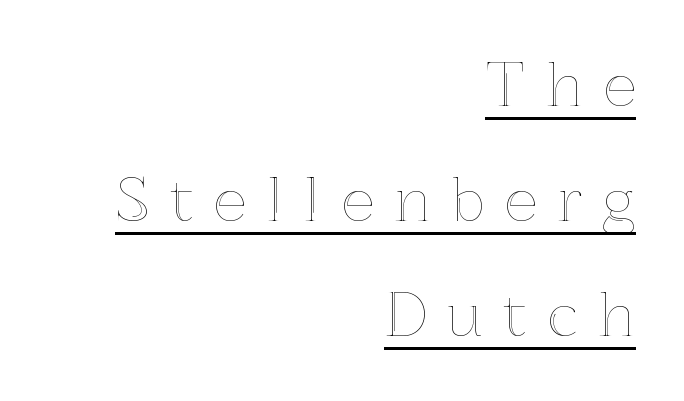
Q: Is the text italic (slanted)? A: No, it is upright.
Q: Is the text underlined? A: Yes.
Q: How is the paragraph aligned? A: Right-aligned.
Q: Is the spacing between letters normal or unusually wide? A: Unusually wide.
Q: Is the spacing between lines tight, normal or loose? A: Loose.
Q: Width (condensed, normal, or wide)? A: Normal.
Q: x-height? A: Medium.
Q: Monospaced? A: No.
